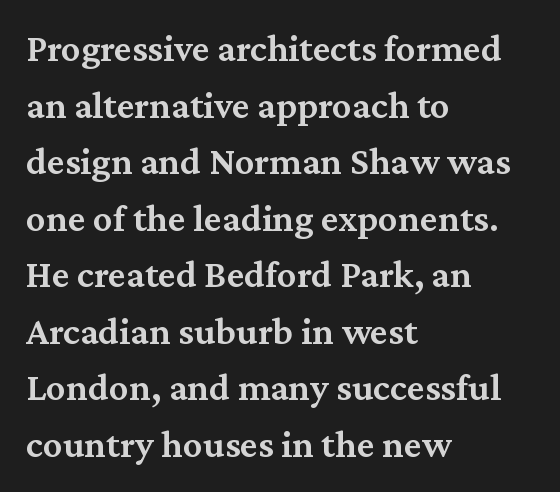
Q: Is the text bold? A: Semi-bold.
Q: Is the text italic (slanted)? A: No, it is upright.
Q: Is the typeface a serif or a sans-serif typeface? A: Serif.
Q: Is the text underlined? A: No.
Q: How is the paragraph aligned? A: Left-aligned.
Q: Is the spacing between letters normal or unusually wide? A: Normal.
Q: Is the spacing between lines tight, normal or loose? A: Normal.
Q: Width (condensed, normal, or wide)? A: Normal.
Q: Stroke contrast? A: Medium.
Q: x-height? A: Medium.
Q: Monospaced? A: No.
